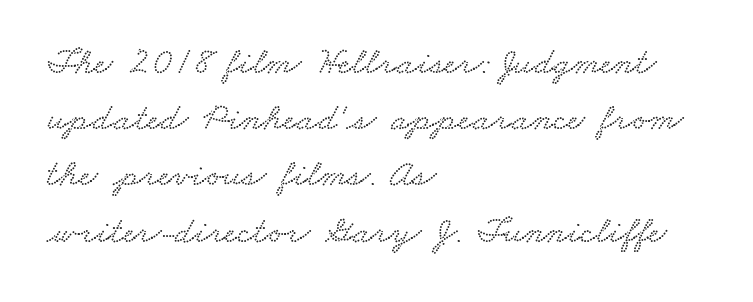
{"width": "wide", "stroke_contrast": "low", "x_height": "small", "monospaced": "no", "underline": "no", "align": "left", "line_spacing": "normal", "line_spacing_ratio": 1.48, "letter_spacing": "normal", "letter_spacing_em": 0.0, "glyph_px": 38}
